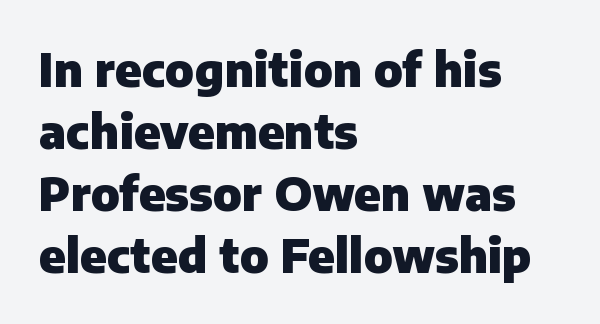
Upright lettering throughout. Layout note: lines flush left. These words are printed bold, with thick strokes throughout. The typeface chosen for these lines omits serifs.
